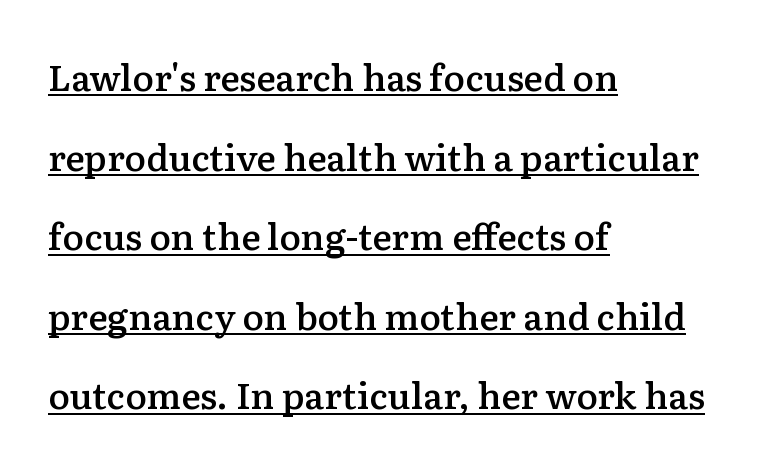
The image shows 36 px semibold serif type, upright; set left-aligned, loose line spacing (2.21x), normal letter spacing, underlined; low stroke contrast and a medium x-height.
